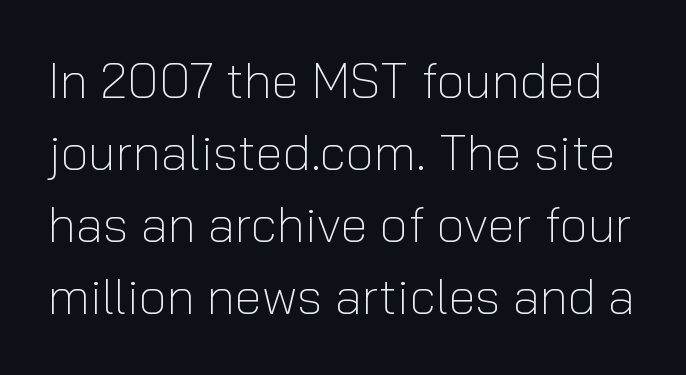
{"serif": "no", "italic": "no", "bold": "no", "weight": "light", "width": "normal", "stroke_contrast": "low", "x_height": "medium", "monospaced": "no", "underline": "no", "line_spacing": "normal", "line_spacing_ratio": 1.44, "letter_spacing": "normal", "letter_spacing_em": 0.0, "glyph_px": 50}
